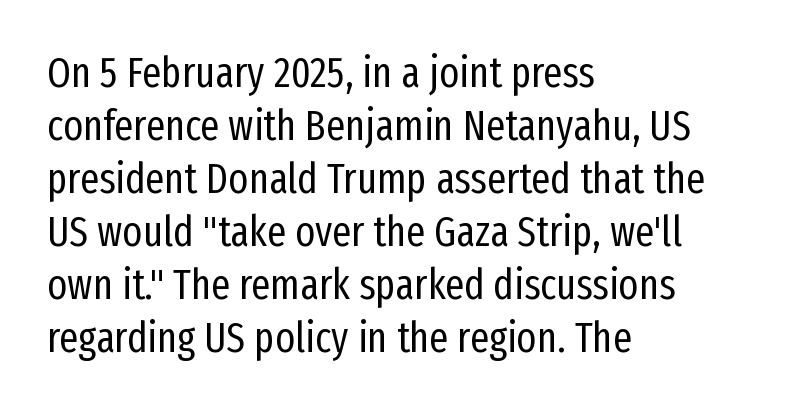
Q: Is the text bold? A: No.
Q: Is the text italic (slanted)? A: No, it is upright.
Q: Is the typeface a serif or a sans-serif typeface? A: Sans-serif.
Q: Is the text underlined? A: No.
Q: How is the paragraph aligned? A: Left-aligned.
Q: Is the spacing between letters normal or unusually wide? A: Normal.
Q: Is the spacing between lines tight, normal or loose? A: Normal.
Q: Width (condensed, normal, or wide)? A: Condensed.
Q: Stroke contrast? A: Low.
Q: x-height? A: Medium.
Q: Monospaced? A: No.
